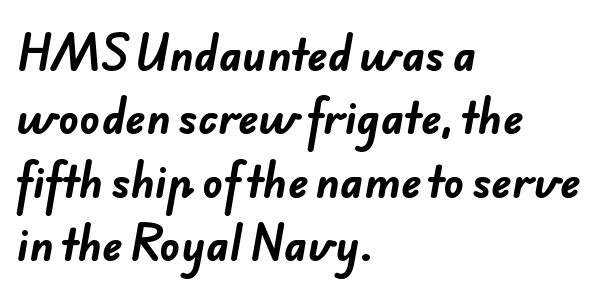
Q: Is the text bold? A: Yes.
Q: Is the typeface a serif or a sans-serif typeface? A: Sans-serif.
Q: Is the text underlined? A: No.
Q: How is the paragraph aligned? A: Left-aligned.
Q: Is the spacing between letters normal or unusually wide? A: Normal.
Q: Is the spacing between lines tight, normal or loose? A: Normal.
Q: Width (condensed, normal, or wide)? A: Normal.
Q: Stroke contrast? A: Low.
Q: x-height? A: Small.
Q: Monospaced? A: No.
